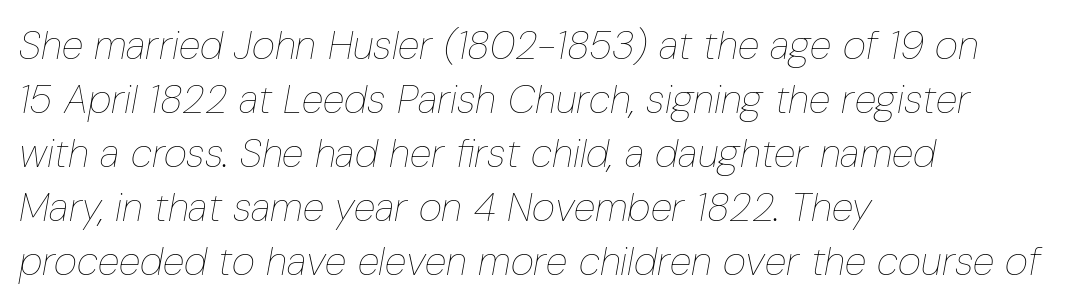
Q: Is the text bold? A: No.
Q: Is the text italic (slanted)? A: Yes, it leans right by about 10 degrees.
Q: Is the text underlined? A: No.
Q: How is the paragraph aligned? A: Left-aligned.
Q: Is the spacing between letters normal or unusually wide? A: Normal.
Q: Is the spacing between lines tight, normal or loose? A: Normal.
Q: Width (condensed, normal, or wide)? A: Condensed.
Q: Stroke contrast? A: Low.
Q: x-height? A: Medium.
Q: Monospaced? A: No.
